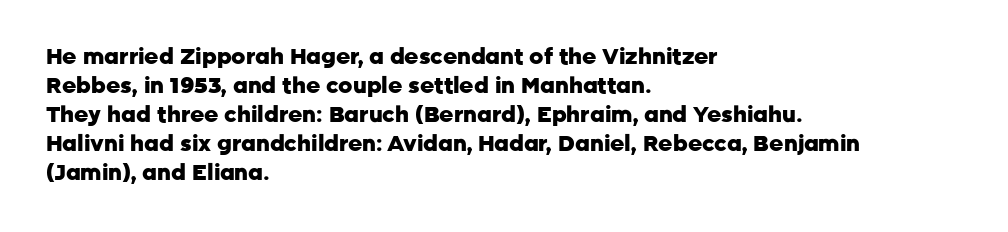
The image shows 22 px bold type, upright; set left-aligned, normal line spacing (1.32x), normal letter spacing, not underlined.
